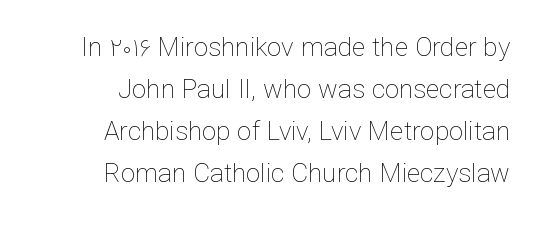
{"italic": "no", "bold": "no", "underline": "no", "align": "right", "line_spacing": "normal", "line_spacing_ratio": 1.61, "letter_spacing": "normal", "letter_spacing_em": 0.0, "glyph_px": 26}
